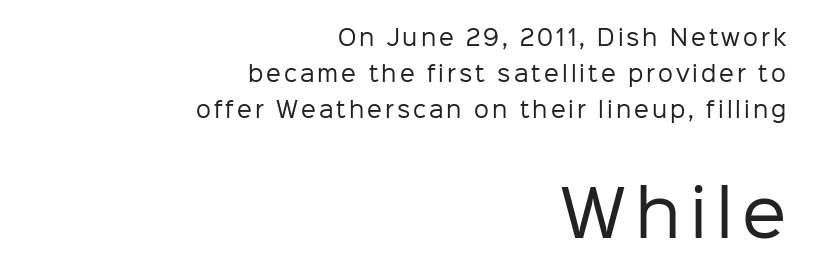
{"serif": "no", "italic": "no", "bold": "no", "weight": "regular", "width": "normal", "stroke_contrast": "low", "x_height": "medium", "monospaced": "no", "underline": "no", "align": "right", "line_spacing_ratio": 1.71, "larger_block": "second", "size_ratio": 3.0, "glyph_px": 63}
